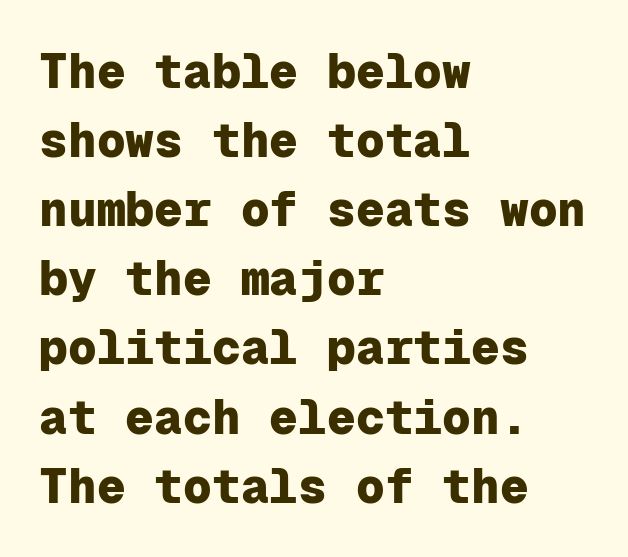
This is roman type, the default non-slanted kind. This sample uses plain, unmodified letter spacing. You can tell from the bare stems that sans-serif type was used. Line starts are locked; line ends wander. Check under the words: just untouched page.
